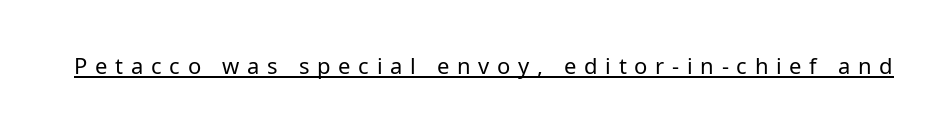
Q: Is the text bold? A: No.
Q: Is the text italic (slanted)? A: No, it is upright.
Q: Is the text underlined? A: Yes.
Q: Is the spacing between letters normal or unusually wide? A: Unusually wide.
